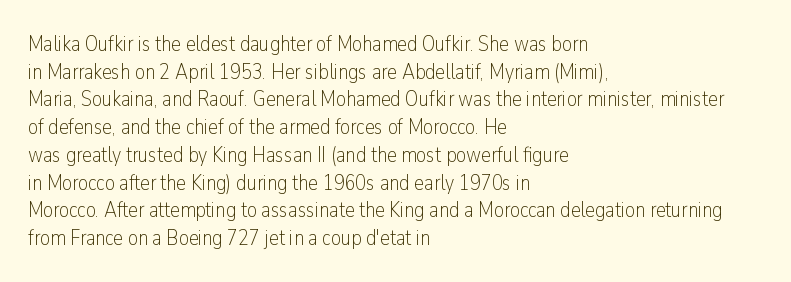
{"italic": "no", "bold": "no", "underline": "no", "align": "left", "line_spacing": "normal", "line_spacing_ratio": 1.26, "letter_spacing": "normal", "letter_spacing_em": 0.0, "glyph_px": 22}
